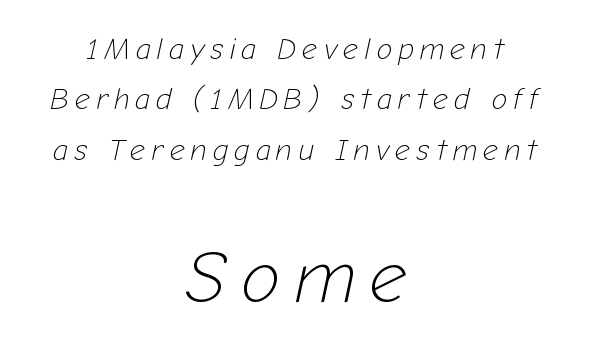
{"italic": "yes", "lean": "right", "slant_degrees": 12, "bold": "no", "weight": "light", "width": "normal", "stroke_contrast": "low", "x_height": "medium", "monospaced": "no", "underline": "no", "align": "center", "line_spacing": "normal", "line_spacing_ratio": 1.68, "letter_spacing": "wide", "letter_spacing_em": 0.2, "larger_block": "second", "size_ratio": 2.47, "glyph_px": 74}
